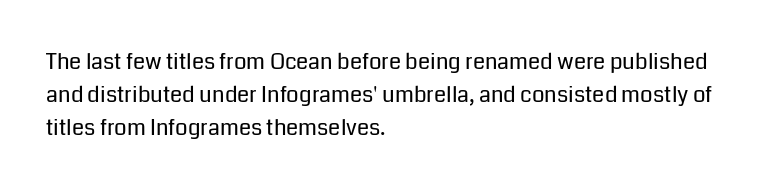
Tall strokes in this sample are plumb rather than angled. Weight: regular or lighter. Tracking value appears to be zero — textbook default spacing. The passage shown stacks its lines at a standard gap. The lines in this sample share a left origin and differ only in where they stop. Anything drawn beneath the words? Only blank space.
